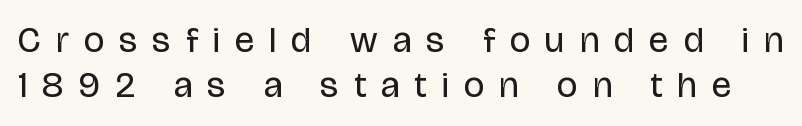
{"serif": "no", "italic": "no", "bold": "no", "weight": "regular", "width": "condensed", "stroke_contrast": "low", "x_height": "large", "monospaced": "no", "underline": "no", "line_spacing": "normal", "line_spacing_ratio": 1.26, "letter_spacing": "wide", "letter_spacing_em": 0.43, "glyph_px": 36}
